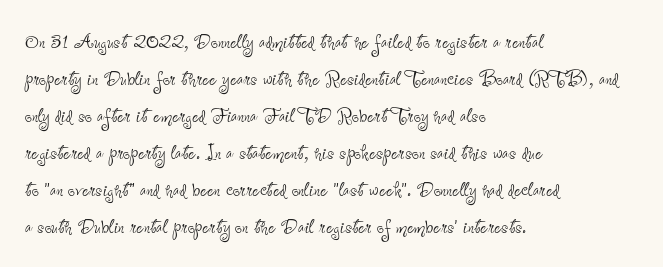
A typesetter would call this leading conventional body-copy spacing. Descender tails drop into unmarked territory. Visually the block forms a straight wall on the left and a jagged coastline on the right.
